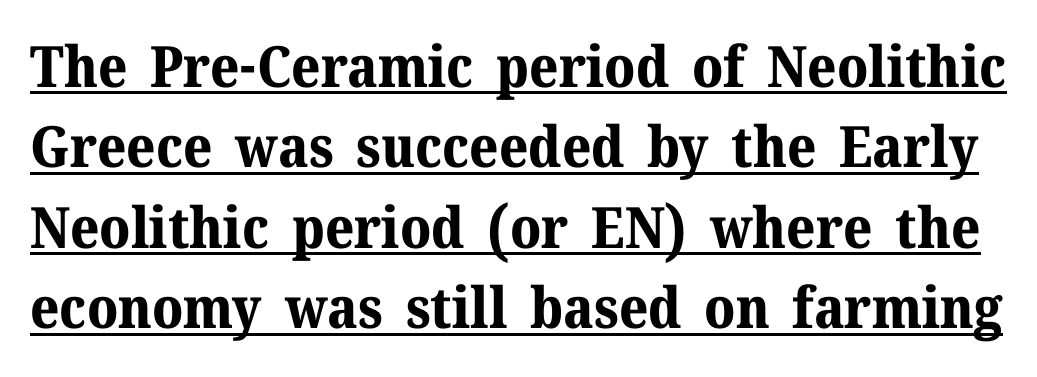
Students, observe the line beneath the letters — that is underlining. Weight check: bold — yes, fully. One glance says typical: line gaps are just what's usual. Type style note: has serifs. Every stem runs plumb, perpendicular to the baseline. No extra tracking has been applied to these lines.
